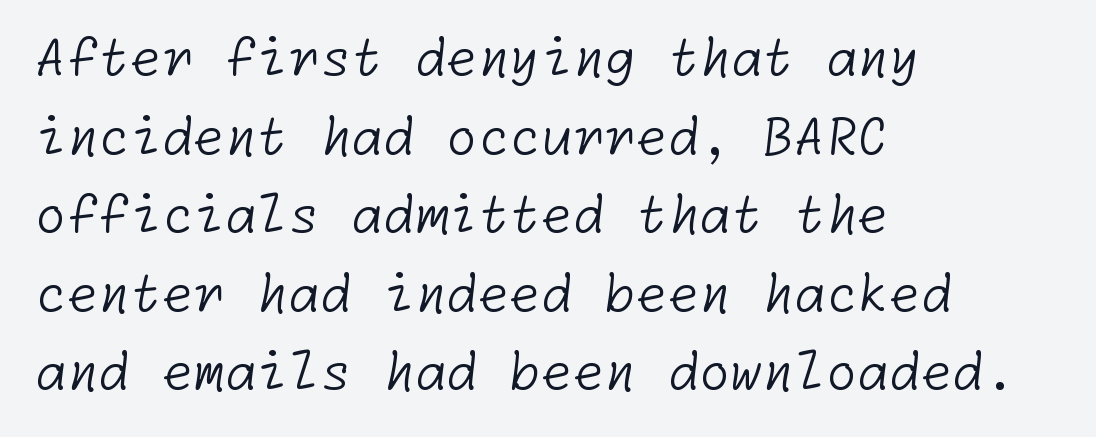
Q: Is the text bold? A: No.
Q: Is the typeface a serif or a sans-serif typeface? A: Sans-serif.
Q: Is the text underlined? A: No.
Q: How is the paragraph aligned? A: Left-aligned.
Q: Is the spacing between letters normal or unusually wide? A: Normal.
Q: Is the spacing between lines tight, normal or loose? A: Normal.
Q: Width (condensed, normal, or wide)? A: Normal.
Q: Stroke contrast? A: Low.
Q: x-height? A: Medium.
